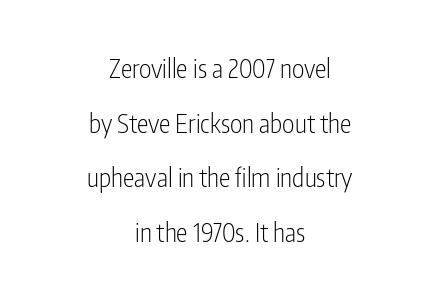
Q: Is the text bold? A: No.
Q: Is the text italic (slanted)? A: No, it is upright.
Q: Is the text underlined? A: No.
Q: How is the paragraph aligned? A: Centered.
Q: Is the spacing between letters normal or unusually wide? A: Normal.
Q: Is the spacing between lines tight, normal or loose? A: Loose.
